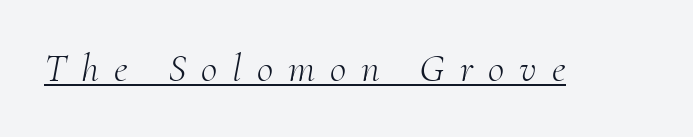
{"serif": "yes", "italic": "yes", "lean": "right", "slant_degrees": 10, "bold": "no", "weight": "light", "width": "normal", "stroke_contrast": "medium", "x_height": "small", "monospaced": "no", "underline": "yes", "letter_spacing": "wide", "letter_spacing_em": 0.38, "glyph_px": 40}
